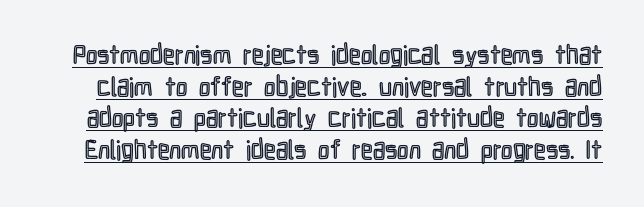
Posture: straight, roman, zero tilt. Look at the tracking — it's just the regular setting, nothing added. Decoration check: the copy is underlined.
